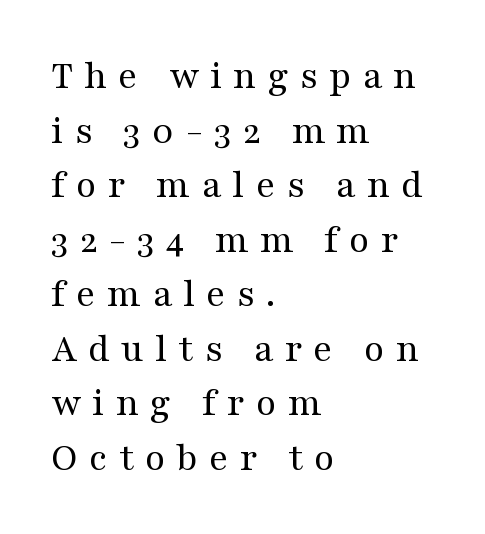
Q: Is the text bold? A: No.
Q: Is the text italic (slanted)? A: No, it is upright.
Q: Is the typeface a serif or a sans-serif typeface? A: Serif.
Q: Is the text underlined? A: No.
Q: How is the paragraph aligned? A: Left-aligned.
Q: Is the spacing between letters normal or unusually wide? A: Unusually wide.
Q: Is the spacing between lines tight, normal or loose? A: Normal.
Q: Width (condensed, normal, or wide)? A: Wide.
Q: Stroke contrast? A: Medium.
Q: x-height? A: Medium.
Q: Monospaced? A: No.
